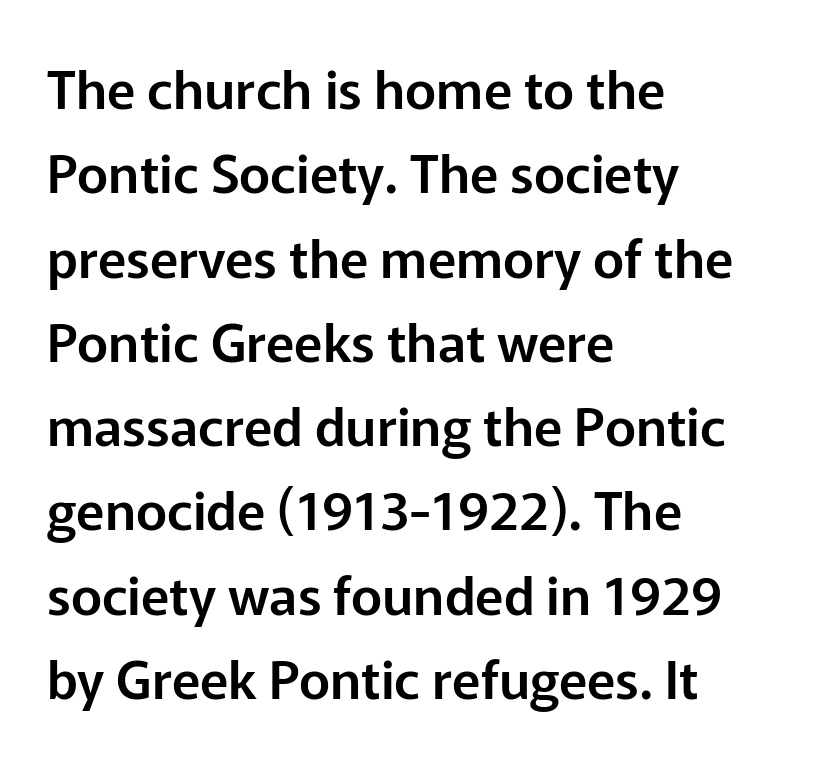
{"serif": "no", "italic": "no", "width": "normal", "stroke_contrast": "low", "x_height": "medium", "monospaced": "no", "underline": "no", "align": "left", "line_spacing": "normal", "line_spacing_ratio": 1.59, "letter_spacing": "normal", "letter_spacing_em": 0.0, "glyph_px": 53}
